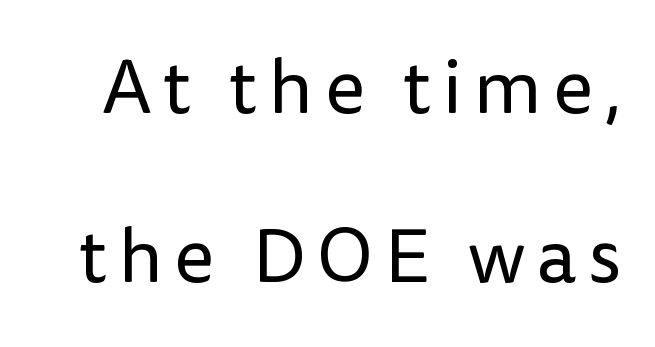
Q: Is the text bold? A: No.
Q: Is the text italic (slanted)? A: No, it is upright.
Q: Is the typeface a serif or a sans-serif typeface? A: Sans-serif.
Q: Is the text underlined? A: No.
Q: Is the spacing between lines tight, normal or loose? A: Loose.
Q: Width (condensed, normal, or wide)? A: Normal.
Q: Stroke contrast? A: Low.
Q: x-height? A: Medium.
Q: Monospaced? A: No.
